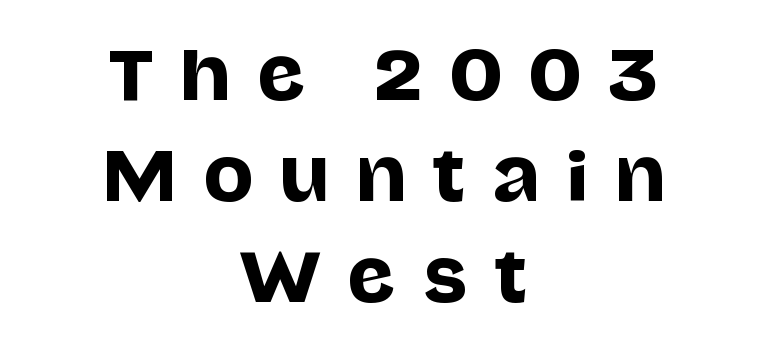
Q: Is the text italic (slanted)? A: No, it is upright.
Q: Is the typeface a serif or a sans-serif typeface? A: Sans-serif.
Q: Is the text underlined? A: No.
Q: How is the paragraph aligned? A: Centered.
Q: Is the spacing between letters normal or unusually wide? A: Unusually wide.
Q: Is the spacing between lines tight, normal or loose? A: Normal.
Q: Width (condensed, normal, or wide)? A: Normal.
Q: Stroke contrast? A: Low.
Q: x-height? A: Large.
Q: Monospaced? A: No.
